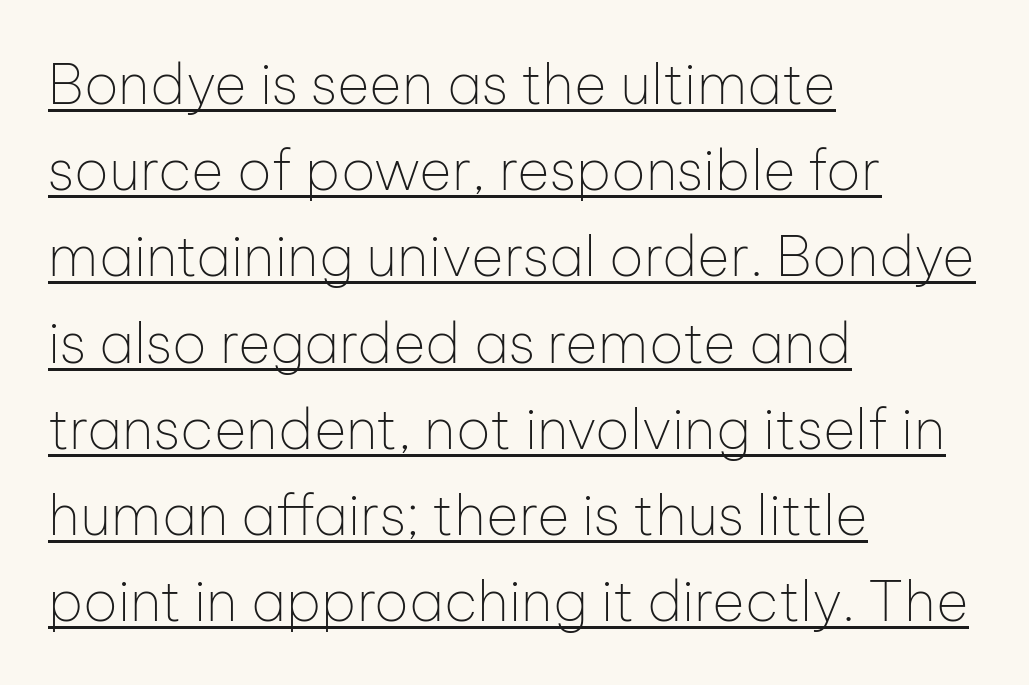
The image shows 56 px thin sans-serif type, upright; set left-aligned, normal line spacing (1.54x), normal letter spacing, underlined; low stroke contrast and a medium x-height.
